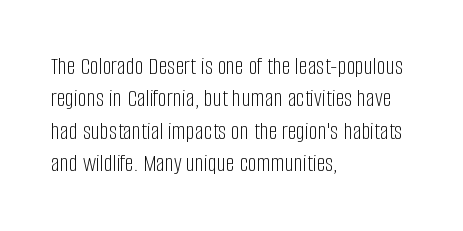
Q: Is the text bold? A: No.
Q: Is the text italic (slanted)? A: No, it is upright.
Q: Is the text underlined? A: No.
Q: How is the paragraph aligned? A: Left-aligned.
Q: Is the spacing between letters normal or unusually wide? A: Normal.
Q: Is the spacing between lines tight, normal or loose? A: Normal.
